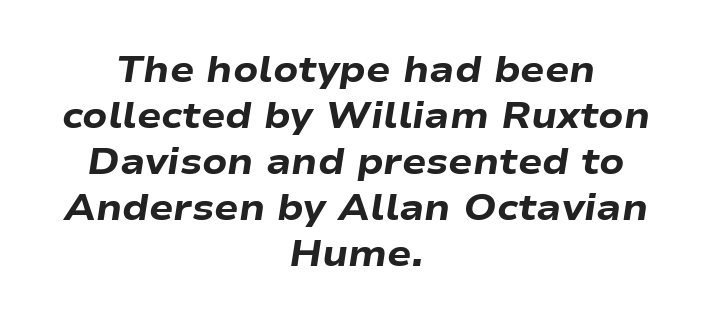
This rendering uses center alignment, leaving both contours irregular but symmetric. Is this a fixed-width face? No — the glyphs have proportional, varying widths. Quick note: interline space is typical. Emphasis-style slanted type is in use. Characters follow at the spacing the type designer built in. Students, this is bold: see how much ink each stroke carries.
